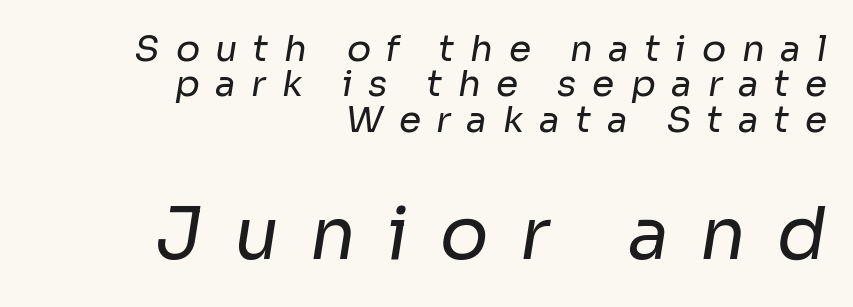
Q: Is the text bold? A: No.
Q: Is the typeface a serif or a sans-serif typeface? A: Sans-serif.
Q: Is the text underlined? A: No.
Q: How is the paragraph aligned? A: Right-aligned.
Q: Is the spacing between letters normal or unusually wide? A: Unusually wide.
Q: Is the spacing between lines tight, normal or loose? A: Tight.
Q: Which block of text is set in a larger size, the first (top) or the second (bottom)? A: The second (bottom) one.
Q: Width (condensed, normal, or wide)? A: Normal.
Q: Stroke contrast? A: Low.
Q: x-height? A: Medium.
Q: Monospaced? A: No.
